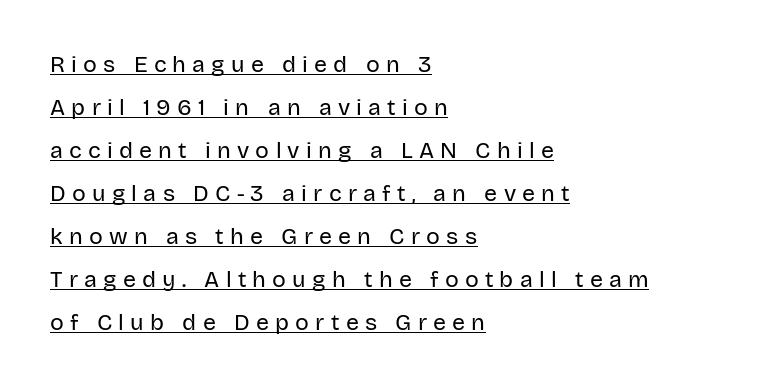
{"italic": "no", "bold": "no", "underline": "yes", "align": "left", "line_spacing_ratio": 1.87, "letter_spacing": "wide", "letter_spacing_em": 0.27, "glyph_px": 23}
